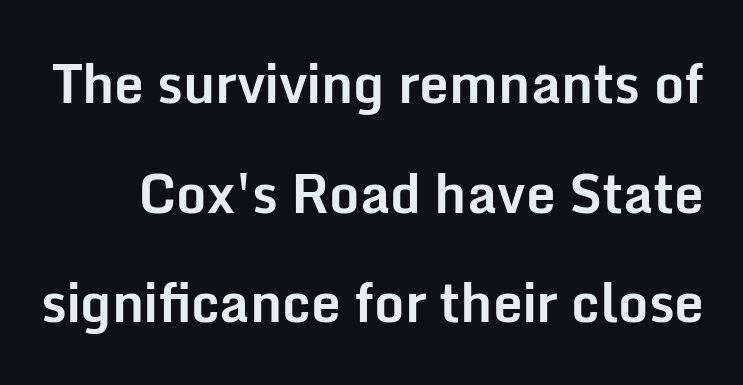
The image shows 53 px bold sans-serif type, upright; set loose line spacing (2.07x), normal letter spacing, not underlined; low stroke contrast and a medium x-height.
